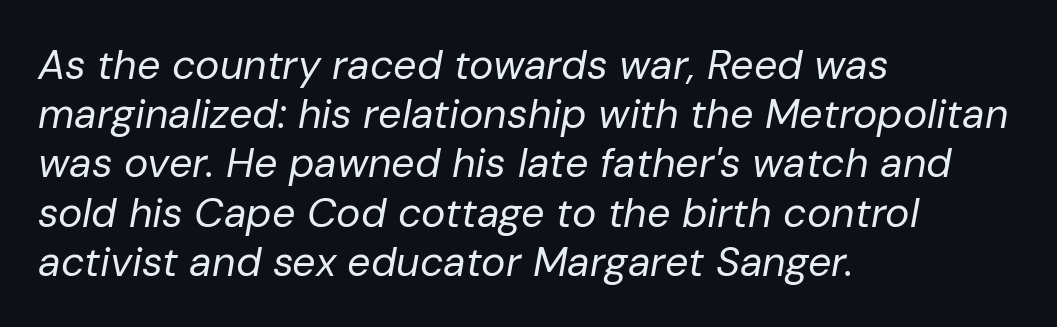
Q: Is the text bold? A: No.
Q: Is the text italic (slanted)? A: Yes, it leans right by about 10 degrees.
Q: Is the text underlined? A: No.
Q: How is the paragraph aligned? A: Left-aligned.
Q: Is the spacing between letters normal or unusually wide? A: Normal.
Q: Width (condensed, normal, or wide)? A: Normal.
Q: Stroke contrast? A: Low.
Q: x-height? A: Medium.
Q: Monospaced? A: No.
